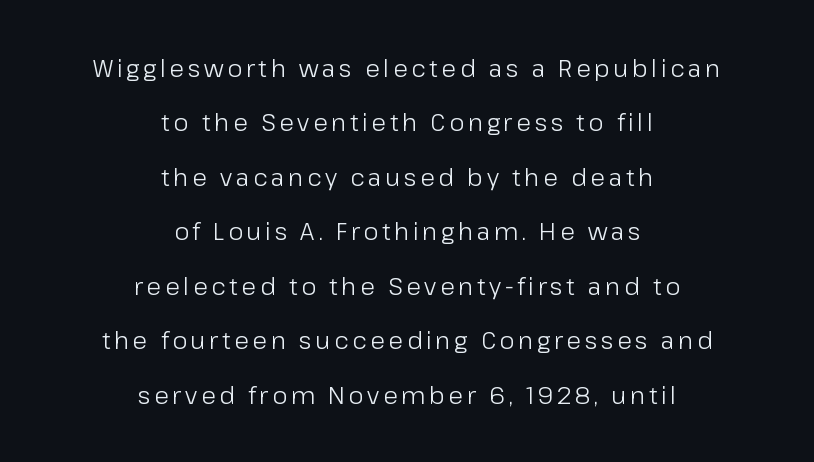
Q: Is the text bold? A: No.
Q: Is the text italic (slanted)? A: No, it is upright.
Q: Is the text underlined? A: No.
Q: How is the paragraph aligned? A: Centered.
Q: Is the spacing between lines tight, normal or loose? A: Loose.
